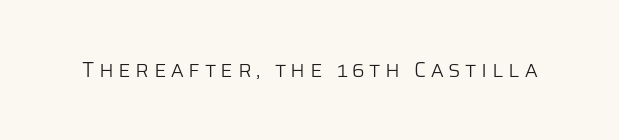
Q: Is the text bold? A: No.
Q: Is the text italic (slanted)? A: No, it is upright.
Q: Is the text underlined? A: No.
Q: Is the spacing between letters normal or unusually wide? A: Unusually wide.
